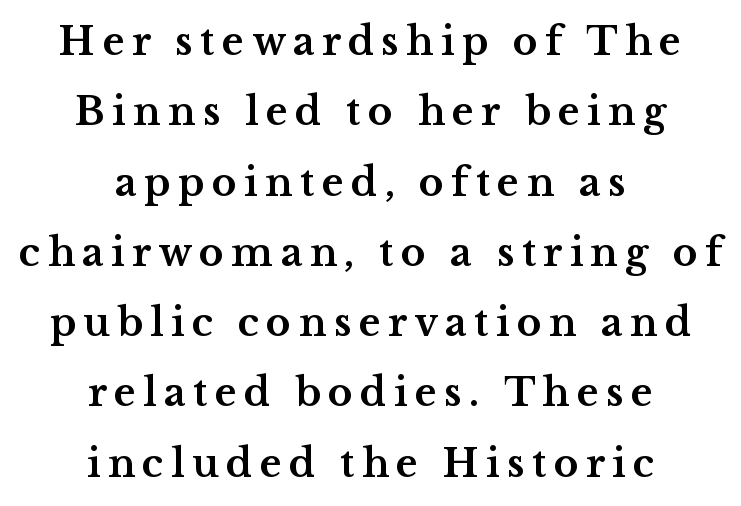
Q: Is the text bold? A: Yes.
Q: Is the text italic (slanted)? A: No, it is upright.
Q: Is the typeface a serif or a sans-serif typeface? A: Serif.
Q: Is the text underlined? A: No.
Q: How is the paragraph aligned? A: Centered.
Q: Width (condensed, normal, or wide)? A: Wide.
Q: Stroke contrast? A: Medium.
Q: x-height? A: Medium.
Q: Monospaced? A: No.
